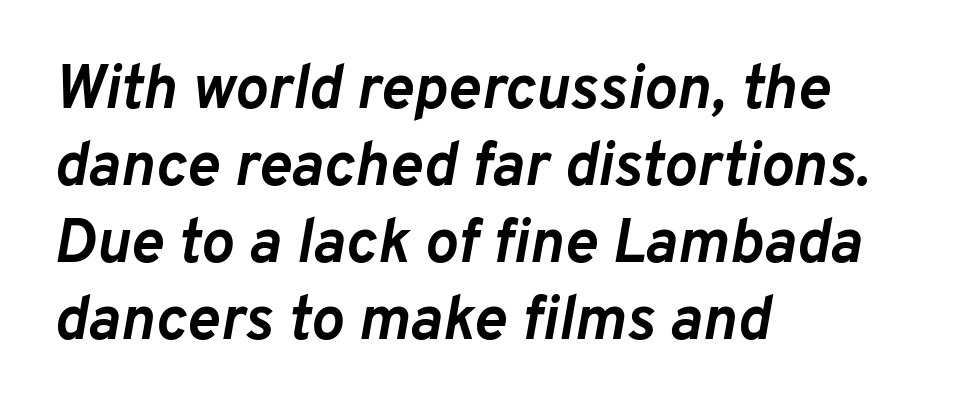
The rendering uses a bold face; every stroke is thick and dark. You could not count columns in this text — the font is proportionally spaced. The words here are not underlined. A student would call this left alignment; a typographer would say flush left, rag right.
